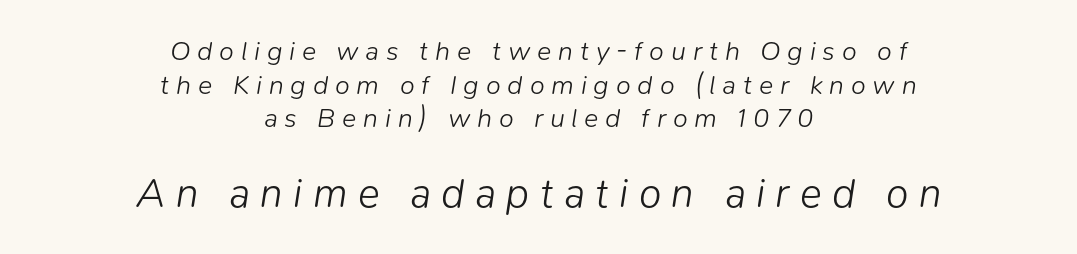
The image shows 41 px light type, italic (leaning right); set centered, normal line spacing (1.25x), unusually wide letter spacing (+0.25 em), not underlined; the second (bottom) block is 1.52x larger; low stroke contrast and a medium x-height.
